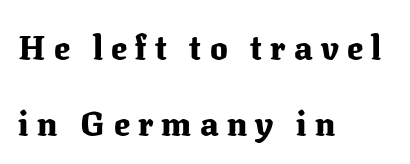
The image shows 33 px heavy serif type, upright; set left-aligned, loose line spacing (2.3x), unusually wide letter spacing (+0.25 em), not underlined; medium stroke contrast and a medium x-height.
